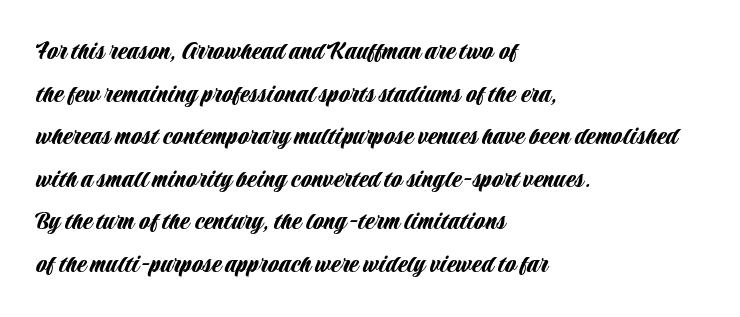
{"serif": "no", "width": "condensed", "stroke_contrast": "low", "x_height": "large", "monospaced": "no", "underline": "no", "align": "left", "line_spacing": "normal", "line_spacing_ratio": 1.52, "letter_spacing": "normal", "letter_spacing_em": 0.0, "glyph_px": 28}
